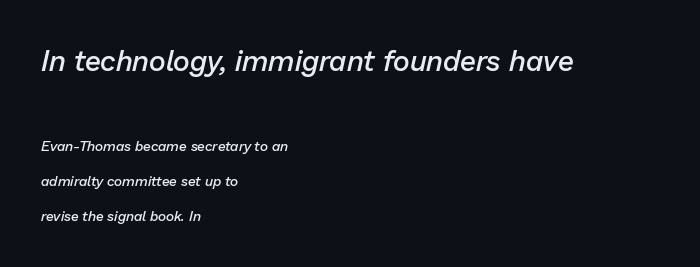
The image shows 29 px semibold type, italic (leaning right); set left-aligned, loose line spacing (2.49x), normal letter spacing, not underlined; the first (top) block is 2.07x larger; low stroke contrast and a medium x-height.
